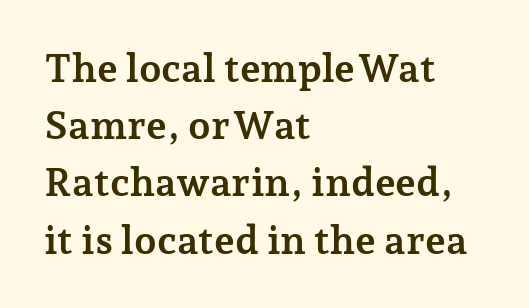
The image shows 40 px semibold serif type, upright; set left-aligned, normal line spacing (1.43x), normal letter spacing, not underlined; low stroke contrast and a medium x-height.
